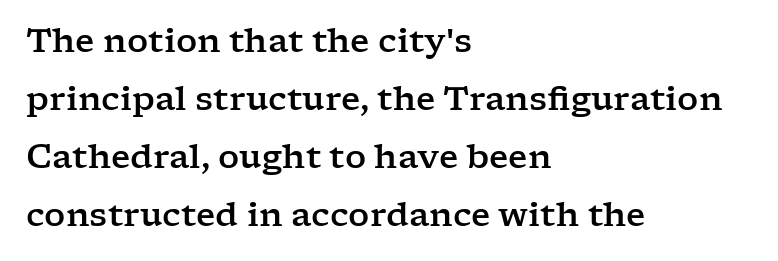
Q: Is the text italic (slanted)? A: No, it is upright.
Q: Is the typeface a serif or a sans-serif typeface? A: Serif.
Q: Is the text underlined? A: No.
Q: How is the paragraph aligned? A: Left-aligned.
Q: Is the spacing between letters normal or unusually wide? A: Normal.
Q: Width (condensed, normal, or wide)? A: Wide.
Q: Stroke contrast? A: Low.
Q: x-height? A: Medium.
Q: Monospaced? A: No.
